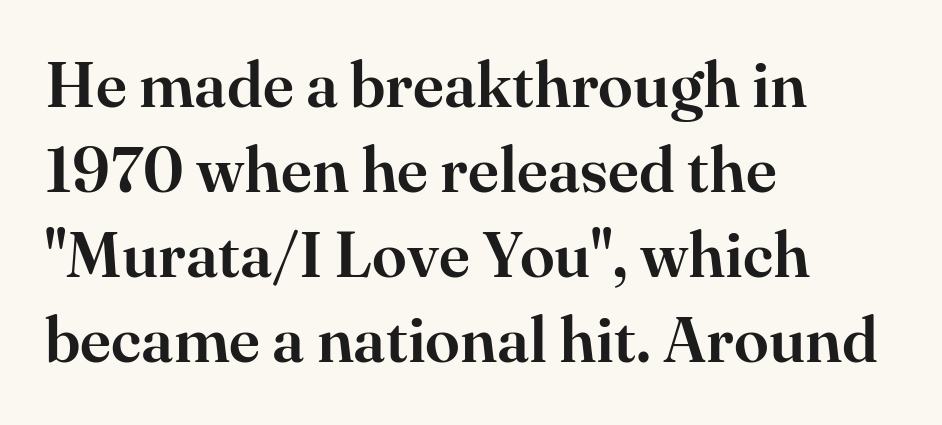
Q: Is the text italic (slanted)? A: No, it is upright.
Q: Is the typeface a serif or a sans-serif typeface? A: Serif.
Q: Is the text underlined? A: No.
Q: How is the paragraph aligned? A: Left-aligned.
Q: Is the spacing between letters normal or unusually wide? A: Normal.
Q: Is the spacing between lines tight, normal or loose? A: Normal.
Q: Width (condensed, normal, or wide)? A: Normal.
Q: Stroke contrast? A: High.
Q: x-height? A: Small.
Q: Monospaced? A: No.
